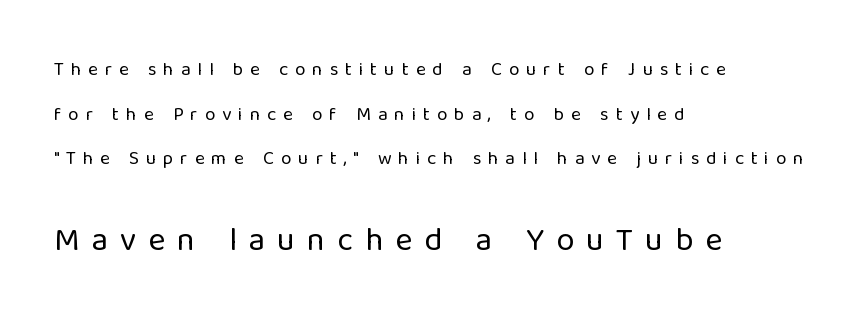
Vertical strokes here are truly vertical. Which of the two is more prominent by size? The second, at the bottom. Each line starts at the same left margin while the right side varies. Each new line begins a long way beneath the previous one. Serifs: no, the terminals of the letterforms are clean.
